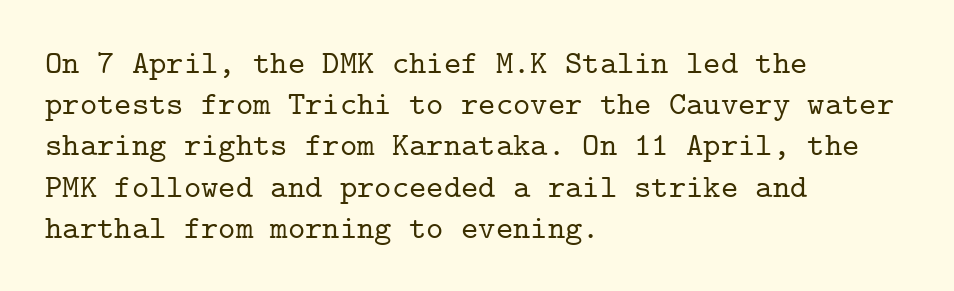
What stands out about the letter spacing? Nothing — it is the standard amount. Nope, not italic — everything's standing straight. Rule under the text: the space is simply empty. Old-style or modern, the face here clearly has serifs.
